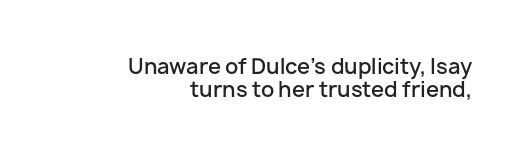
Q: Is the text bold? A: Semi-bold.
Q: Is the text italic (slanted)? A: No, it is upright.
Q: Is the text underlined? A: No.
Q: How is the paragraph aligned? A: Right-aligned.
Q: Is the spacing between letters normal or unusually wide? A: Normal.
Q: Is the spacing between lines tight, normal or loose? A: Tight.
